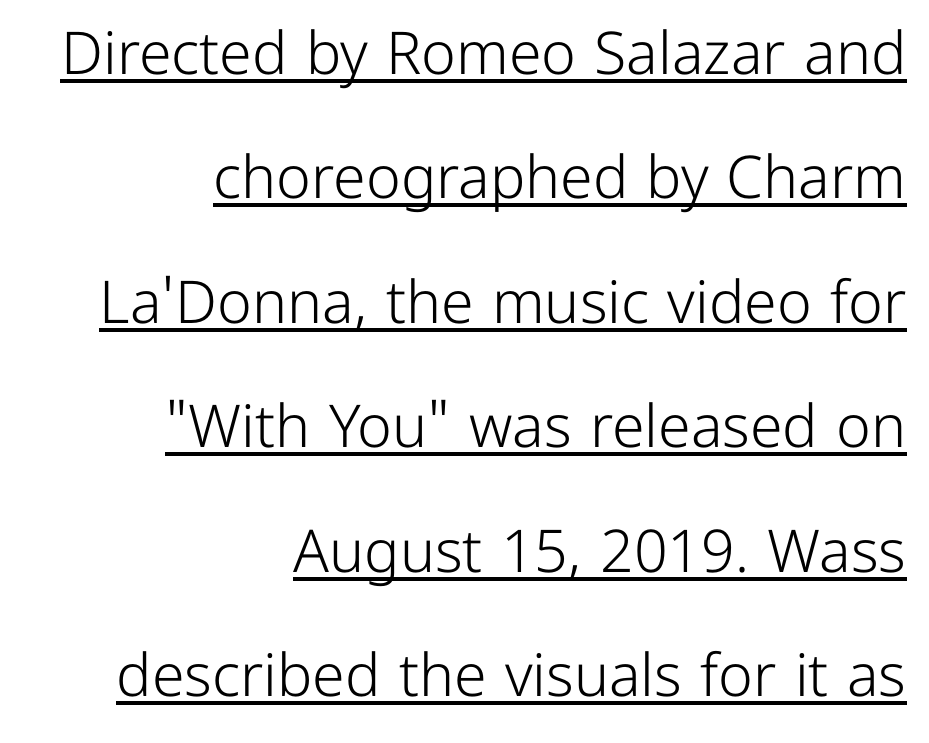
{"serif": "no", "italic": "no", "bold": "no", "weight": "light", "width": "normal", "stroke_contrast": "low", "x_height": "medium", "monospaced": "no", "underline": "yes", "align": "right", "line_spacing": "loose", "line_spacing_ratio": 2.11, "letter_spacing": "normal", "letter_spacing_em": 0.0, "glyph_px": 59}
